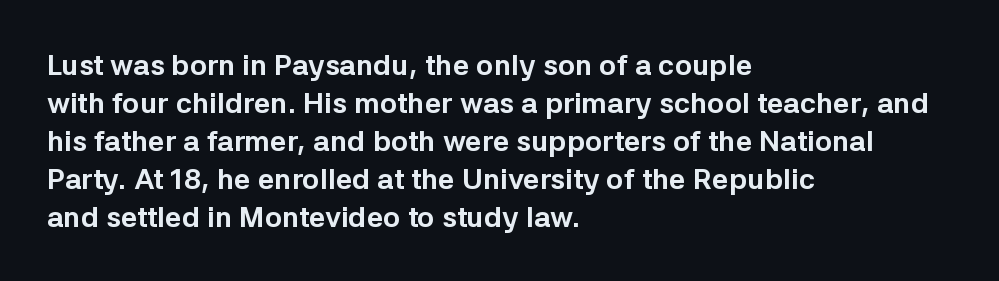
Q: Is the text bold? A: Yes.
Q: Is the text italic (slanted)? A: No, it is upright.
Q: Is the typeface a serif or a sans-serif typeface? A: Sans-serif.
Q: Is the text underlined? A: No.
Q: How is the paragraph aligned? A: Left-aligned.
Q: Is the spacing between letters normal or unusually wide? A: Normal.
Q: Is the spacing between lines tight, normal or loose? A: Normal.
Q: Width (condensed, normal, or wide)? A: Normal.
Q: Stroke contrast? A: Low.
Q: x-height? A: Medium.
Q: Monospaced? A: No.
